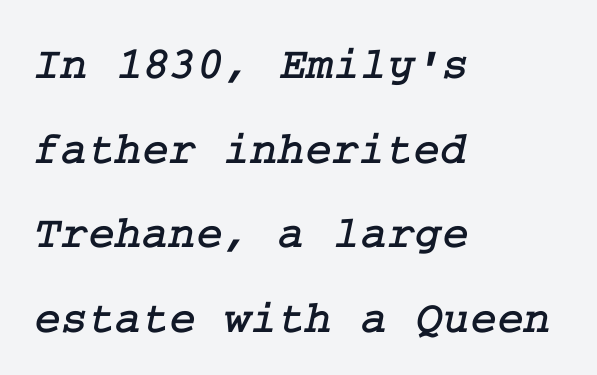
The image shows 46 px serif type; set left-aligned, line spacing 1.84x, normal letter spacing, not underlined; low stroke contrast and a medium x-height.
